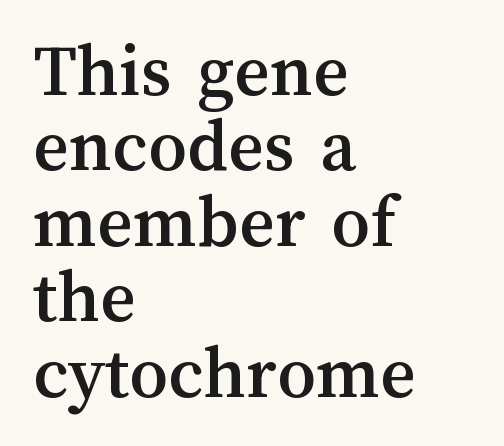
Q: Is the text italic (slanted)? A: No, it is upright.
Q: Is the text underlined? A: No.
Q: How is the paragraph aligned? A: Left-aligned.
Q: Is the spacing between letters normal or unusually wide? A: Normal.
Q: Is the spacing between lines tight, normal or loose? A: Tight.
Q: Width (condensed, normal, or wide)? A: Normal.
Q: Stroke contrast? A: Medium.
Q: x-height? A: Medium.
Q: Monospaced? A: No.
